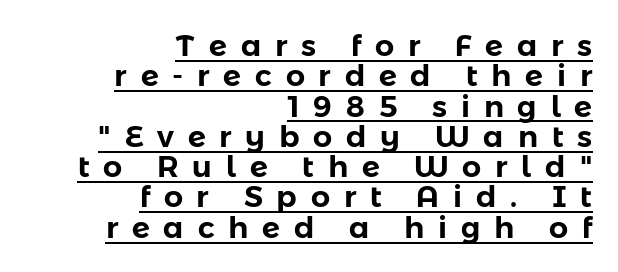
{"serif": "no", "italic": "no", "width": "normal", "stroke_contrast": "low", "x_height": "medium", "monospaced": "no", "underline": "yes", "align": "right", "line_spacing": "tight", "line_spacing_ratio": 1.01, "letter_spacing": "wide", "letter_spacing_em": 0.46, "glyph_px": 30}
